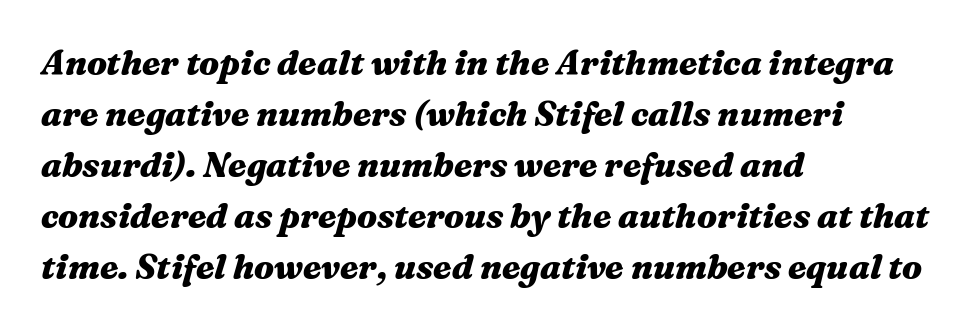
Q: Is the text bold? A: Yes.
Q: Is the text italic (slanted)? A: Yes, it leans right by about 16 degrees.
Q: Is the text underlined? A: No.
Q: How is the paragraph aligned? A: Left-aligned.
Q: Is the spacing between letters normal or unusually wide? A: Normal.
Q: Is the spacing between lines tight, normal or loose? A: Normal.
Q: Width (condensed, normal, or wide)? A: Wide.
Q: Stroke contrast? A: Medium.
Q: x-height? A: Medium.
Q: Monospaced? A: No.
